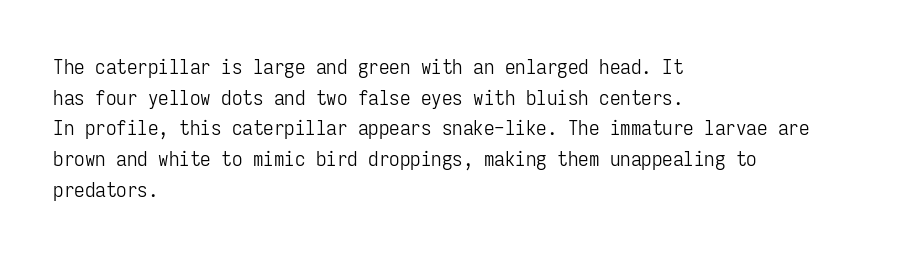
The strip under each line holds only bare page. The lines in this sample share a left origin and differ only in where they stop. The block of text has a typical density, with ordinary space between rows. A typesetter would call this zero additional tracking. Each stroke keeps to a modest, everyday thickness or less. Style check: upright.
